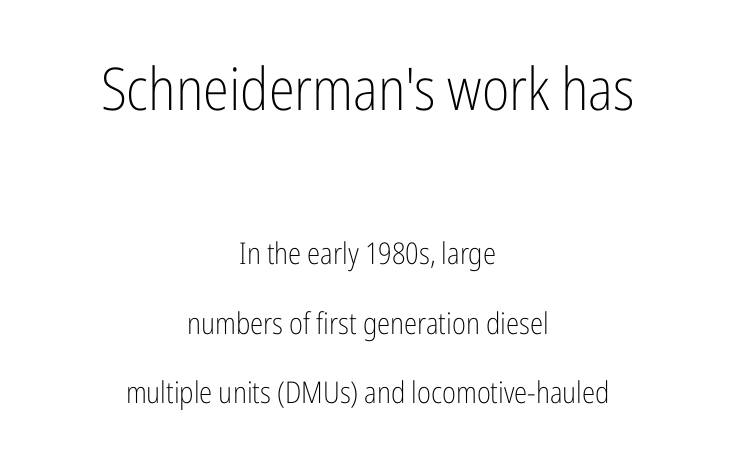
The image shows 59 px light, condensed sans-serif type, upright; set centered, loose line spacing (2.33x), normal letter spacing, not underlined; the first (top) block is 1.97x larger; low stroke contrast and a medium x-height.
